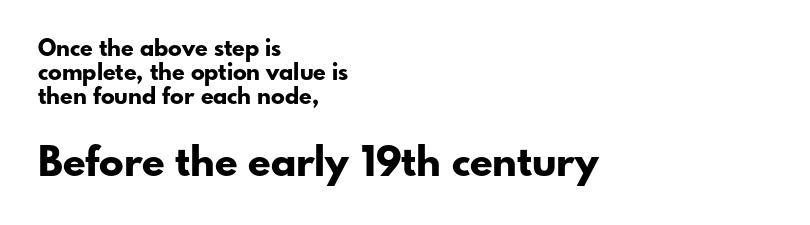
Q: Is the text bold? A: Yes.
Q: Is the text italic (slanted)? A: No, it is upright.
Q: Is the typeface a serif or a sans-serif typeface? A: Sans-serif.
Q: Is the text underlined? A: No.
Q: How is the paragraph aligned? A: Left-aligned.
Q: Is the spacing between letters normal or unusually wide? A: Normal.
Q: Is the spacing between lines tight, normal or loose? A: Tight.
Q: Which block of text is set in a larger size, the first (top) or the second (bottom)? A: The second (bottom) one.
Q: Width (condensed, normal, or wide)? A: Normal.
Q: Stroke contrast? A: Low.
Q: x-height? A: Small.
Q: Monospaced? A: No.
